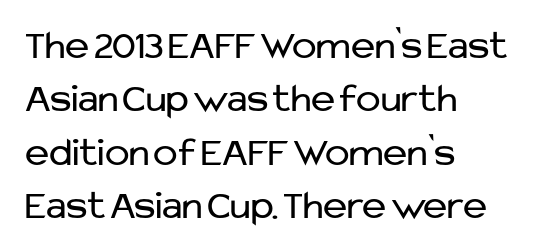
Q: Is the text bold? A: No.
Q: Is the text italic (slanted)? A: No, it is upright.
Q: Is the typeface a serif or a sans-serif typeface? A: Sans-serif.
Q: Is the text underlined? A: No.
Q: How is the paragraph aligned? A: Left-aligned.
Q: Is the spacing between letters normal or unusually wide? A: Normal.
Q: Is the spacing between lines tight, normal or loose? A: Normal.
Q: Width (condensed, normal, or wide)? A: Normal.
Q: Stroke contrast? A: Low.
Q: x-height? A: Medium.
Q: Monospaced? A: No.
